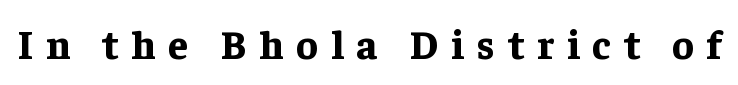
The image shows 40 px bold serif type, upright; set unusually wide letter spacing (+0.32 em), not underlined; low stroke contrast and a medium x-height.
